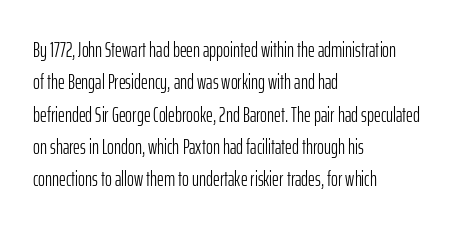
{"italic": "no", "bold": "no", "underline": "no", "align": "left", "line_spacing": "normal", "line_spacing_ratio": 1.54, "letter_spacing": "normal", "letter_spacing_em": 0.0, "glyph_px": 21}
